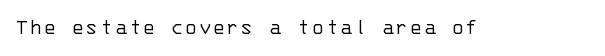
The image shows 23 px text type, upright; set not underlined.
